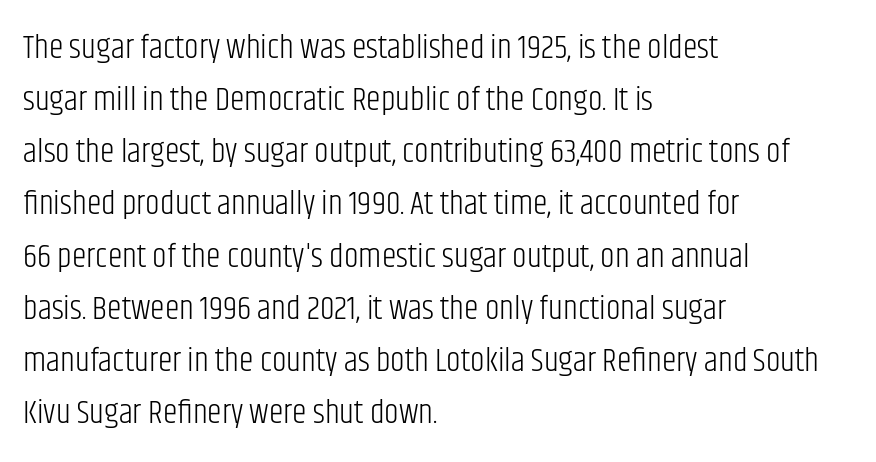
The image shows 33 px light, condensed sans-serif type, upright; set left-aligned, normal line spacing (1.58x), normal letter spacing, not underlined; low stroke contrast and a large x-height.
